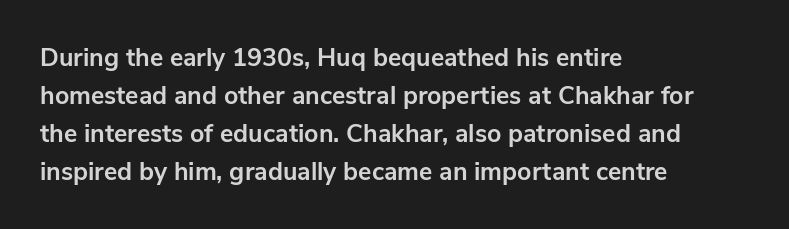
Leftover space on each line is placed entirely after the last word. Normally led — the rows are evenly, conventionally spaced. Type without underlining. Here the glyphs are tracked normally, forming tight word shapes.
